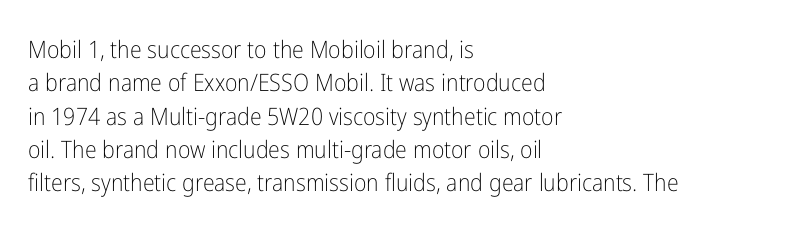
The image shows 24 px text type, upright; set left-aligned, normal line spacing (1.39x), normal letter spacing, not underlined.
